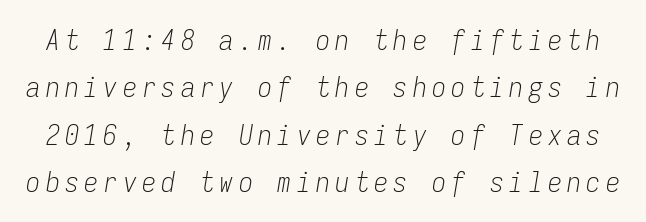
The image shows 28 px light, condensed type, italic (leaning right), monospaced; set normal line spacing (1.69x), not underlined; low stroke contrast and a medium x-height.
